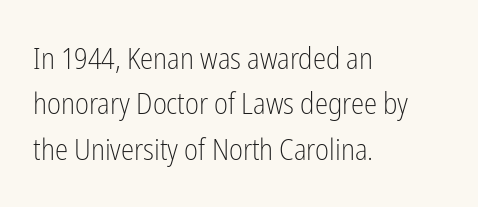
{"serif": "no", "italic": "no", "bold": "no", "weight": "light", "width": "condensed", "stroke_contrast": "low", "x_height": "medium", "monospaced": "no", "underline": "no", "align": "left", "line_spacing": "normal", "line_spacing_ratio": 1.51, "letter_spacing": "normal", "letter_spacing_em": 0.0, "glyph_px": 30}
